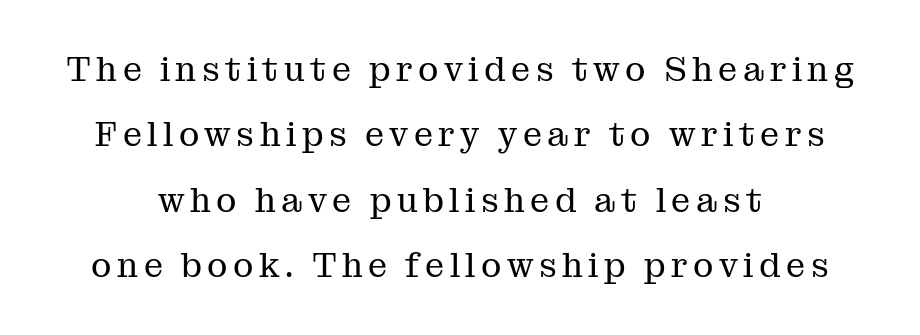
{"serif": "yes", "italic": "no", "bold": "no", "weight": "regular", "width": "normal", "stroke_contrast": "medium", "x_height": "medium", "monospaced": "no", "underline": "no", "align": "center", "line_spacing": "loose", "line_spacing_ratio": 1.92, "glyph_px": 34}
